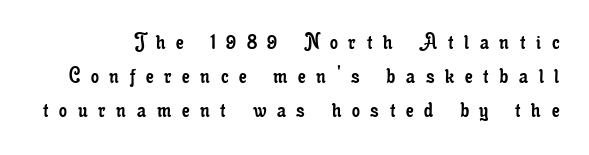
{"italic": "no", "bold": "no", "underline": "no", "line_spacing": "normal", "line_spacing_ratio": 1.37, "letter_spacing": "wide", "letter_spacing_em": 0.43, "glyph_px": 25}
